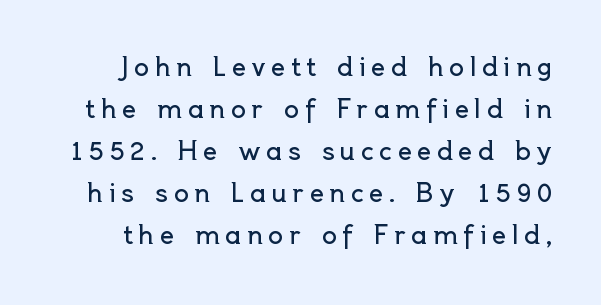
The image shows 25 px text type, upright; set normal line spacing (1.68x), unusually wide letter spacing (+0.22 em), not underlined.
